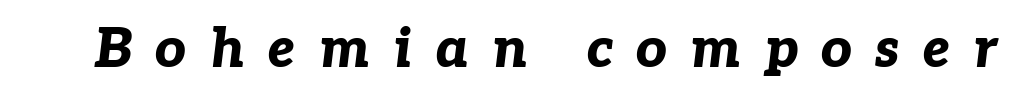
Compared with ordinary roman type, these characters are visibly tilted. Beneath every word, the page is bare. A typesetter would call this heavily tracked-out type. The letters advance in unequal steps, a hallmark of proportional type.
